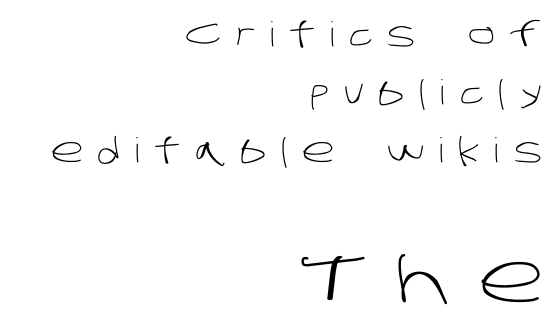
Evenly set lines give the paragraph a standard silhouette. Caption: expanded tracking, letters set apart. Do the characters align in a grid? No, the font is proportional. Anything drawn beneath the words? Only blank space. Type style note: lacks serifs. The emphasis by scale lands on block number two, below.
